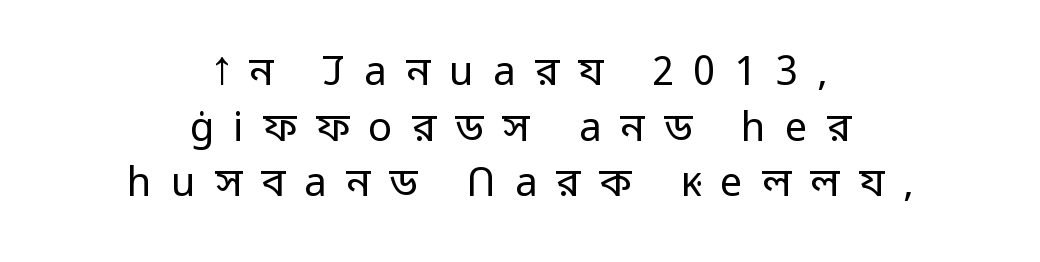
Is the block centered? Yes — each line is placed symmetrically about the middle. A typesetter would mark this as roman, not italic. Weight class: somewhere from thin through regular. The typeface chosen for these lines omits serifs.
